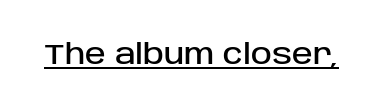
Q: Is the text italic (slanted)? A: No, it is upright.
Q: Is the typeface a serif or a sans-serif typeface? A: Sans-serif.
Q: Is the text underlined? A: Yes.
Q: Is the spacing between letters normal or unusually wide? A: Normal.
Q: Width (condensed, normal, or wide)? A: Normal.
Q: Stroke contrast? A: Low.
Q: x-height? A: Large.
Q: Monospaced? A: No.
